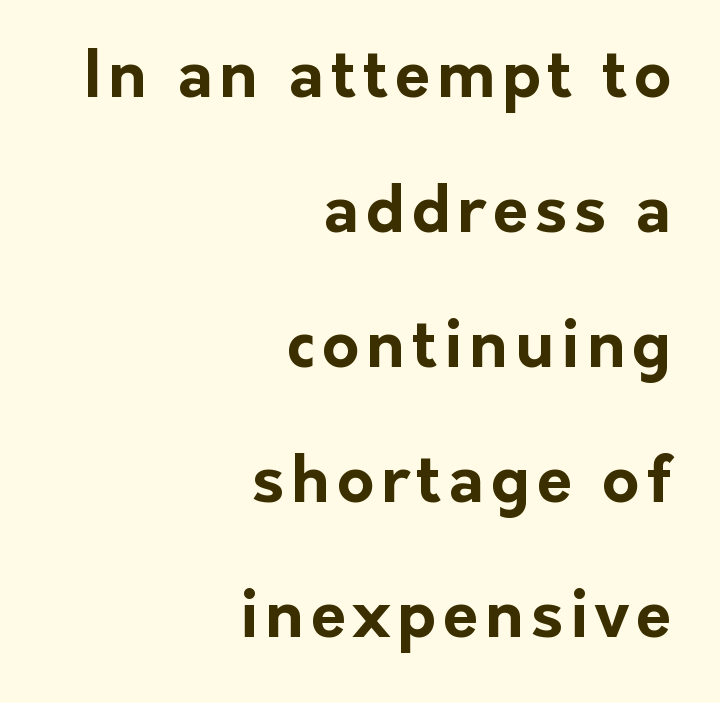
The image shows 64 px bold sans-serif type, upright; set right-aligned, loose line spacing (2.11x), not underlined; low stroke contrast and a medium x-height.
